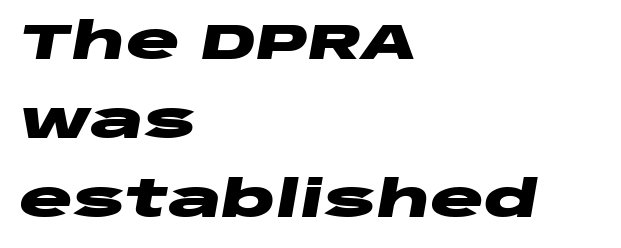
{"italic": "yes", "lean": "right", "slant_degrees": 10, "bold": "yes", "weight": "heavy", "width": "wide", "stroke_contrast": "low", "x_height": "large", "monospaced": "no", "underline": "no", "align": "left", "line_spacing": "normal", "line_spacing_ratio": 1.58, "letter_spacing": "normal", "letter_spacing_em": 0.0, "glyph_px": 50}
